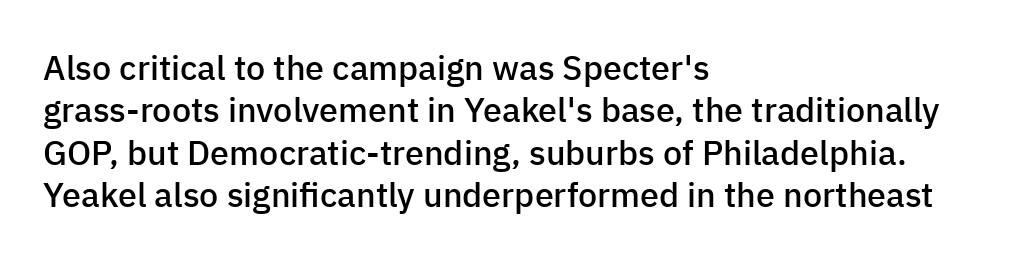
The image shows 34 px semibold sans-serif type, upright; set left-aligned, normal line spacing (1.25x), normal letter spacing, not underlined; low stroke contrast and a medium x-height.
